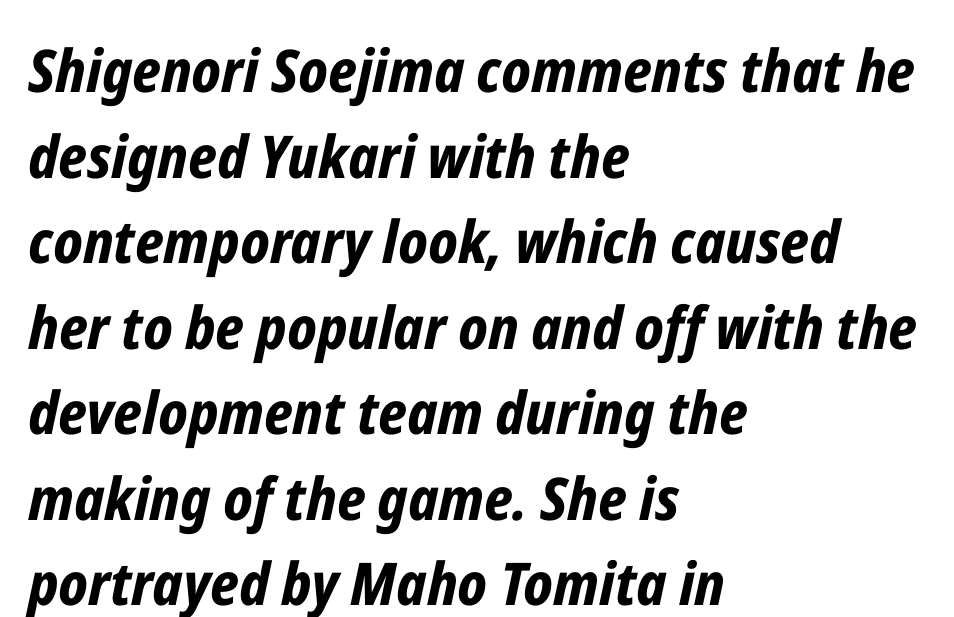
{"italic": "yes", "lean": "right", "slant_degrees": 12, "bold": "yes", "weight": "bold", "width": "condensed", "stroke_contrast": "low", "x_height": "medium", "monospaced": "no", "underline": "no", "align": "left", "line_spacing": "normal", "line_spacing_ratio": 1.45, "letter_spacing": "normal", "letter_spacing_em": 0.0, "glyph_px": 59}
